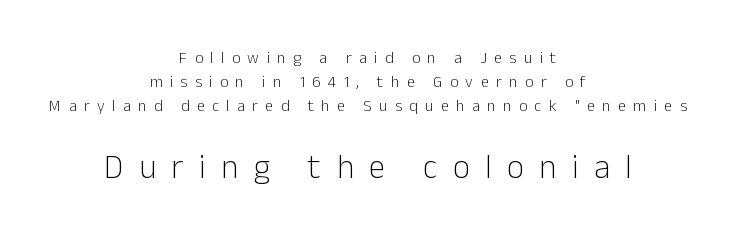
Q: Is the text bold? A: No.
Q: Is the text italic (slanted)? A: No, it is upright.
Q: Is the typeface a serif or a sans-serif typeface? A: Sans-serif.
Q: Is the text underlined? A: No.
Q: How is the paragraph aligned? A: Centered.
Q: Is the spacing between letters normal or unusually wide? A: Unusually wide.
Q: Is the spacing between lines tight, normal or loose? A: Normal.
Q: Which block of text is set in a larger size, the first (top) or the second (bottom)? A: The second (bottom) one.
Q: Width (condensed, normal, or wide)? A: Normal.
Q: Stroke contrast? A: Low.
Q: x-height? A: Medium.
Q: Monospaced? A: No.
